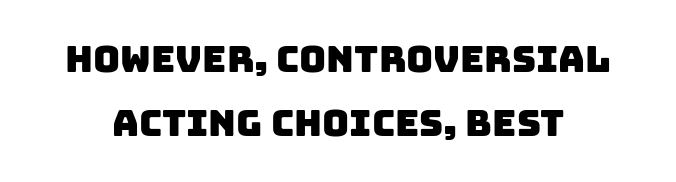
The image shows 37 px sans-serif type; set line spacing 1.72x, normal letter spacing, not underlined; low stroke contrast and a large x-height.
